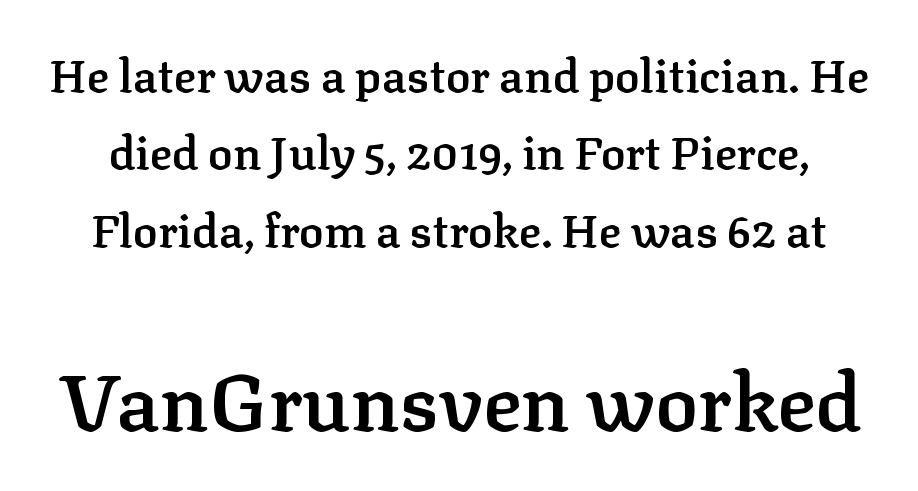
{"serif": "yes", "italic": "no", "bold": "semi", "weight": "semibold", "width": "normal", "stroke_contrast": "low", "x_height": "medium", "monospaced": "no", "underline": "no", "line_spacing": "normal", "line_spacing_ratio": 1.68, "letter_spacing": "normal", "letter_spacing_em": 0.0, "larger_block": "second", "size_ratio": 1.74, "glyph_px": 80}
